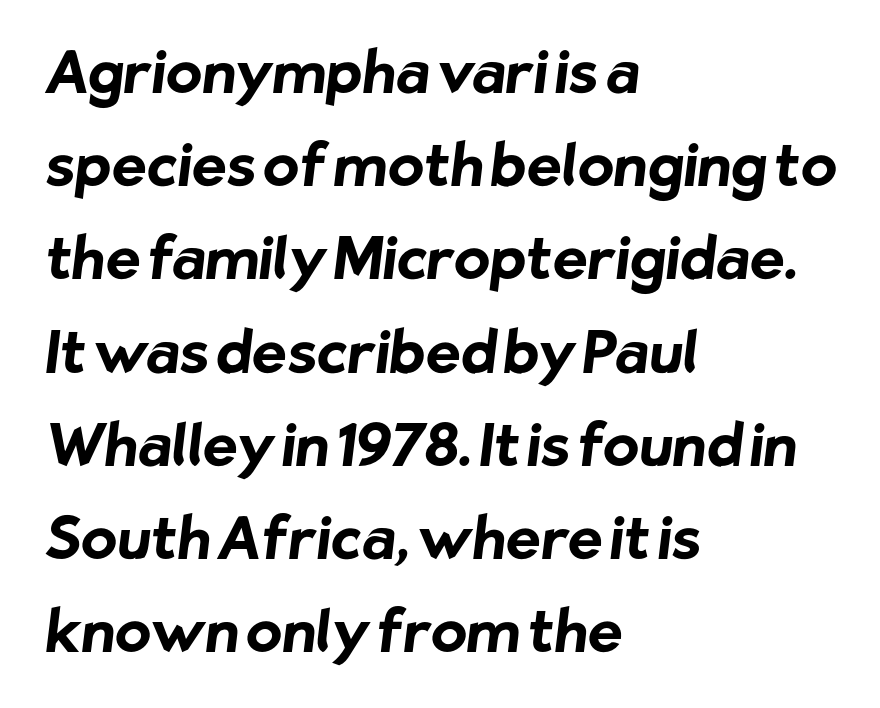
The image shows 59 px bold sans-serif type; set left-aligned, normal line spacing (1.58x), normal letter spacing, not underlined; low stroke contrast and a medium x-height.
